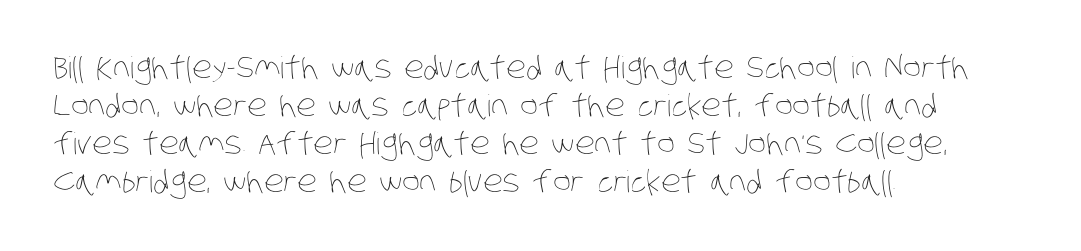
{"bold": "no", "weight": "thin", "width": "condensed", "stroke_contrast": "low", "x_height": "large", "monospaced": "no", "underline": "no", "align": "left", "line_spacing": "normal", "line_spacing_ratio": 1.27, "letter_spacing": "normal", "letter_spacing_em": 0.0, "glyph_px": 30}
